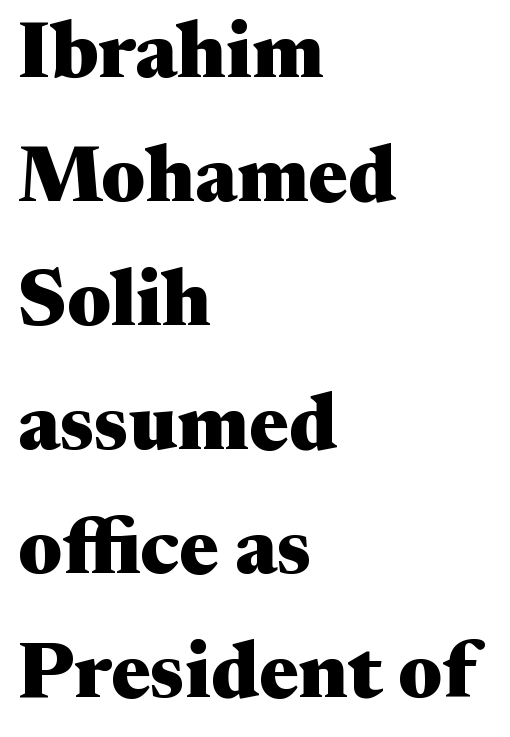
Q: Is the text bold? A: Yes.
Q: Is the text italic (slanted)? A: No, it is upright.
Q: Is the typeface a serif or a sans-serif typeface? A: Serif.
Q: Is the text underlined? A: No.
Q: How is the paragraph aligned? A: Left-aligned.
Q: Is the spacing between letters normal or unusually wide? A: Normal.
Q: Is the spacing between lines tight, normal or loose? A: Normal.
Q: Width (condensed, normal, or wide)? A: Wide.
Q: Stroke contrast? A: Medium.
Q: x-height? A: Medium.
Q: Monospaced? A: No.
